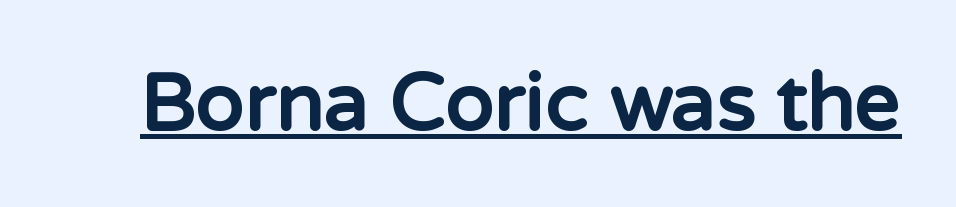
The image shows 80 px bold sans-serif type, upright; set normal letter spacing, underlined; low stroke contrast and a medium x-height.
